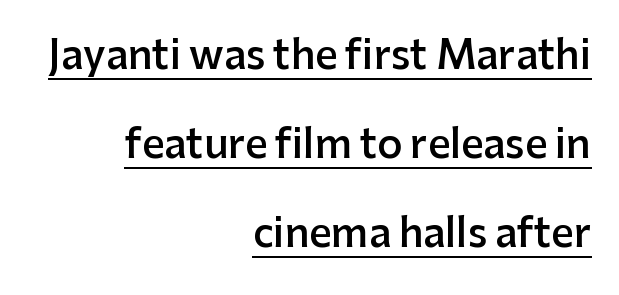
The image shows 39 px semibold sans-serif type, upright; set right-aligned, loose line spacing (2.28x), normal letter spacing, underlined; low stroke contrast and a medium x-height.
